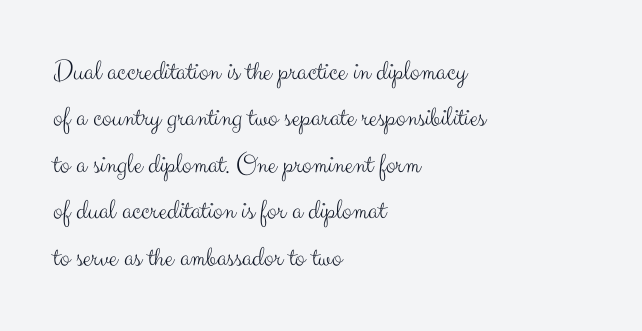
The image shows 29 px light sans-serif type; set left-aligned, normal line spacing (1.6x), normal letter spacing, not underlined; medium stroke contrast and a small x-height.
